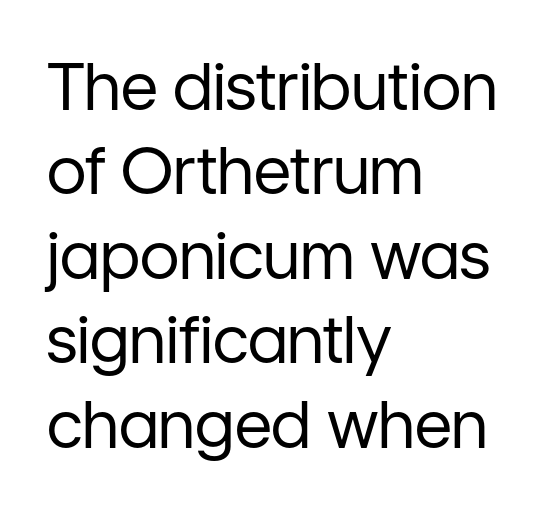
The font family rendered here belongs to the sans-serif group. Only glyphs here, with clear space below each row. The passage shown is not bold in any degree. Letter spacing: default. Is the block centered? No — it sits flush against the left margin. The specimen reads as upright at a glance.
